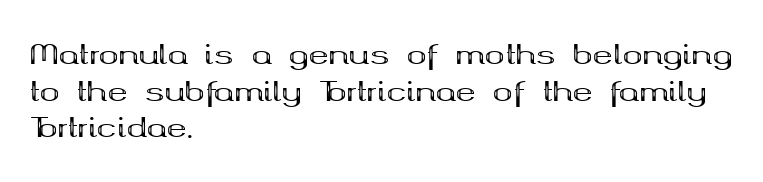
Casual observation: everything's shoved over to the left. Look at the tracking — it's just the regular setting, nothing added. The rendering uses a moderate line-height, typical for paragraphs. Decoration check: the copy has no underline. The face used here has the dense, thick strokes of a bold. The typography opts for an upright posture over an oblique one.
